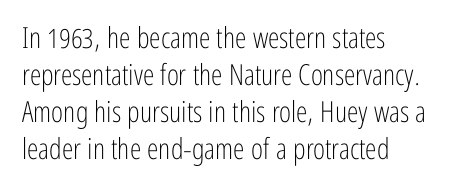
{"serif": "no", "italic": "no", "bold": "no", "weight": "light", "width": "condensed", "stroke_contrast": "low", "x_height": "medium", "monospaced": "no", "underline": "no", "align": "left", "line_spacing": "normal", "line_spacing_ratio": 1.28, "letter_spacing": "normal", "letter_spacing_em": 0.0, "glyph_px": 29}
